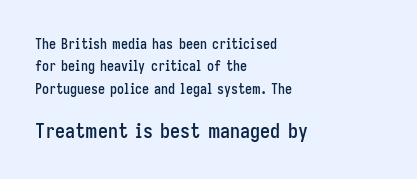
The passage shown begins with its smaller block and ends with its larger one. The line texture is even and compact thanks to regular tracking. Lines of text with bare space underneath. This sample is left-justified, so line endings fall wherever the words run out. Honestly, the row spacing looks completely unremarkable. The type sits square on the baseline with zero lean.
